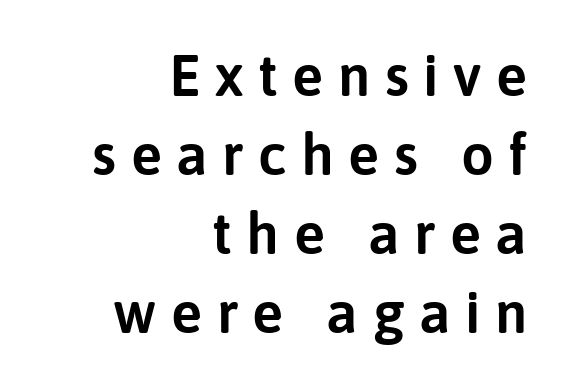
{"serif": "no", "italic": "no", "width": "normal", "stroke_contrast": "low", "x_height": "medium", "monospaced": "no", "underline": "no", "align": "right", "line_spacing": "normal", "line_spacing_ratio": 1.36, "letter_spacing": "wide", "letter_spacing_em": 0.25, "glyph_px": 58}
